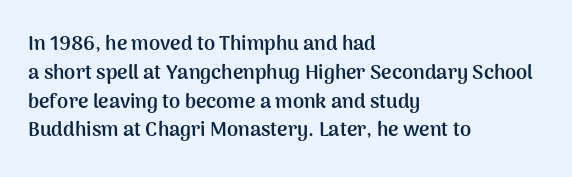
{"italic": "no", "bold": "yes", "underline": "no", "align": "left", "line_spacing": "normal", "line_spacing_ratio": 1.44, "letter_spacing": "normal", "letter_spacing_em": 0.0, "glyph_px": 20}
